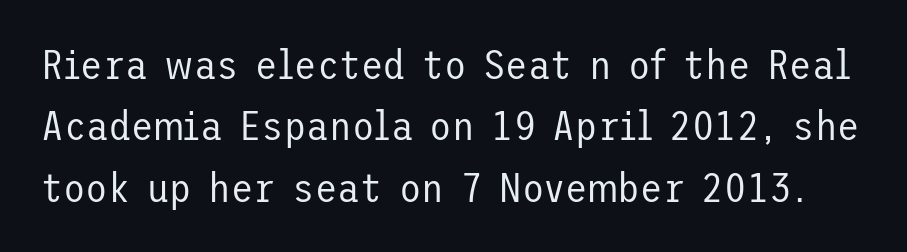
{"serif": "no", "italic": "no", "bold": "no", "weight": "regular", "width": "normal", "stroke_contrast": "low", "x_height": "medium", "underline": "no", "line_spacing": "normal", "line_spacing_ratio": 1.5, "letter_spacing": "normal", "letter_spacing_em": 0.0, "glyph_px": 41}
